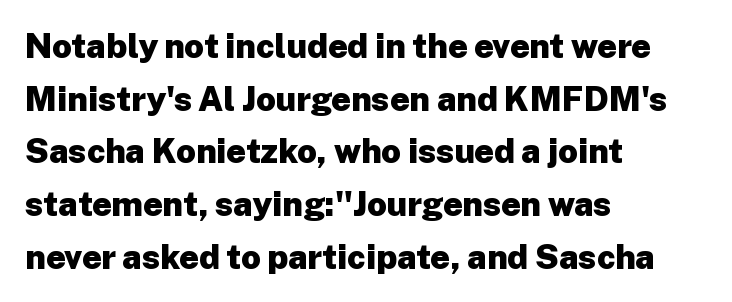
Q: Is the text bold? A: Yes.
Q: Is the text italic (slanted)? A: No, it is upright.
Q: Is the typeface a serif or a sans-serif typeface? A: Sans-serif.
Q: Is the text underlined? A: No.
Q: How is the paragraph aligned? A: Left-aligned.
Q: Is the spacing between letters normal or unusually wide? A: Normal.
Q: Is the spacing between lines tight, normal or loose? A: Normal.
Q: Width (condensed, normal, or wide)? A: Normal.
Q: Stroke contrast? A: Low.
Q: x-height? A: Medium.
Q: Monospaced? A: No.
